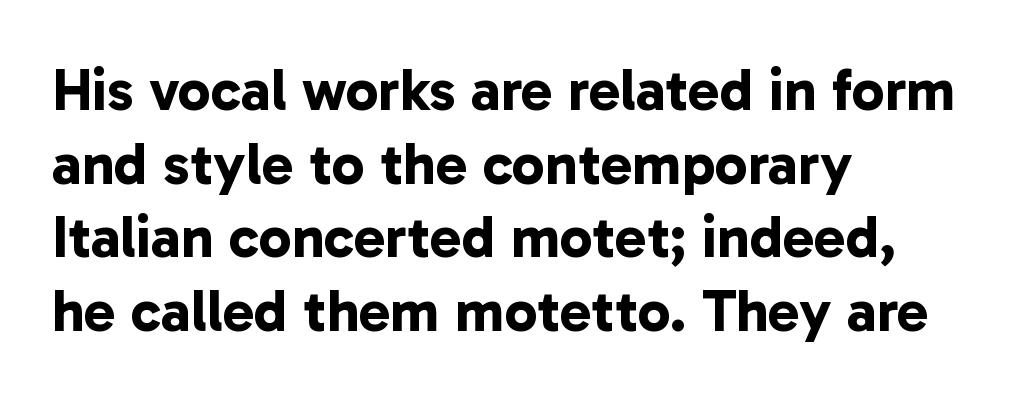
The image shows 59 px bold sans-serif type; set left-aligned, normal line spacing (1.25x), normal letter spacing, not underlined; low stroke contrast and a medium x-height.
